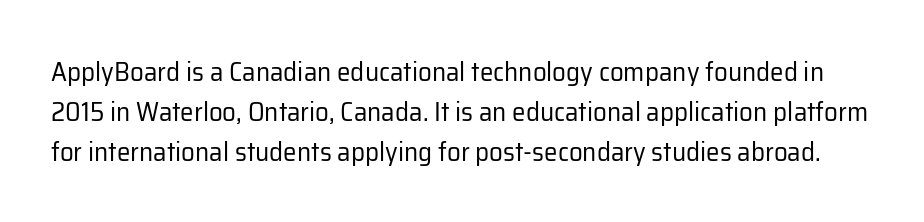
Reading down the column, the eye jumps a familiar distance to each next line. Heft: none added — not bold. Ascenders rise straight up at ninety degrees. Here the glyphs are tracked normally, forming tight word shapes.
